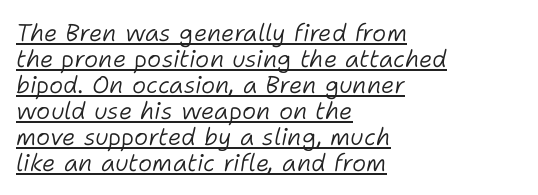
Q: Is the text bold? A: No.
Q: Is the text italic (slanted)? A: Yes, it leans right by about 11 degrees.
Q: Is the text underlined? A: Yes.
Q: How is the paragraph aligned? A: Left-aligned.
Q: Is the spacing between letters normal or unusually wide? A: Normal.
Q: Is the spacing between lines tight, normal or loose? A: Tight.
